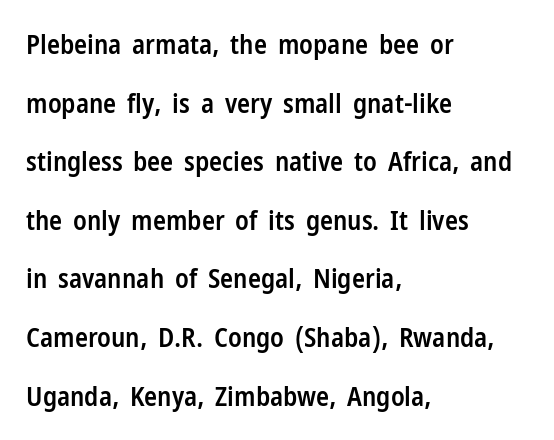
The image shows 27 px text type, upright; set left-aligned, loose line spacing (2.17x), normal letter spacing, not underlined.
